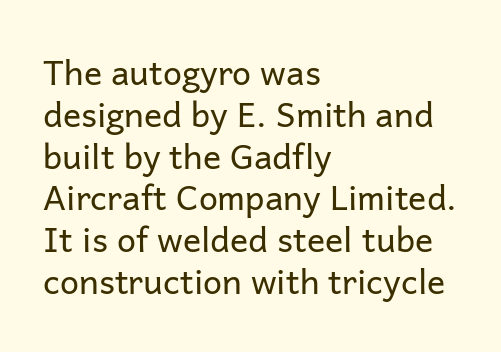
The image shows 34 px regular-weight sans-serif type, upright; set left-aligned, line spacing 1.23x, normal letter spacing, not underlined; low stroke contrast and a medium x-height.
